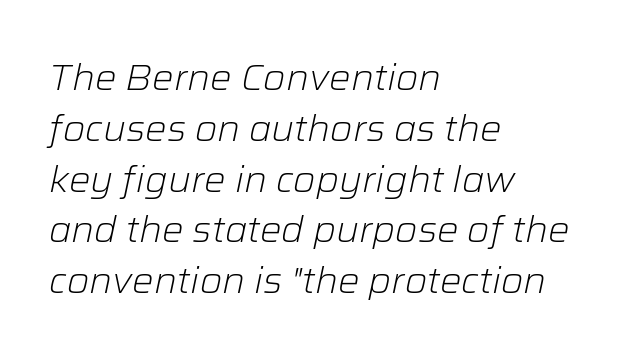
Q: Is the text bold? A: No.
Q: Is the text italic (slanted)? A: Yes, it leans right by about 12 degrees.
Q: Is the text underlined? A: No.
Q: How is the paragraph aligned? A: Left-aligned.
Q: Is the spacing between letters normal or unusually wide? A: Normal.
Q: Is the spacing between lines tight, normal or loose? A: Normal.
Q: Width (condensed, normal, or wide)? A: Normal.
Q: Stroke contrast? A: Low.
Q: x-height? A: Medium.
Q: Monospaced? A: No.
